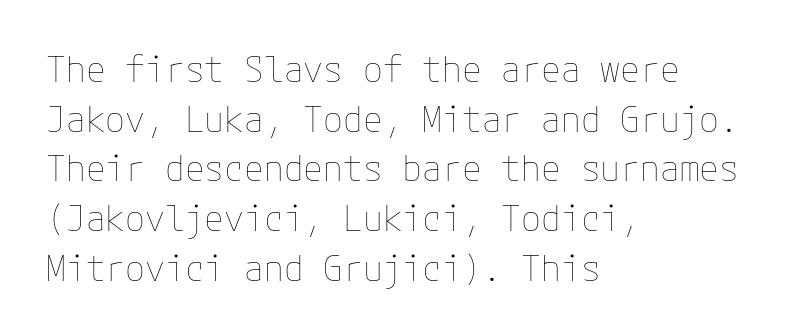
The image shows 36 px thin type, upright; set left-aligned, normal line spacing (1.38x), normal letter spacing, not underlined; low stroke contrast and a medium x-height.
